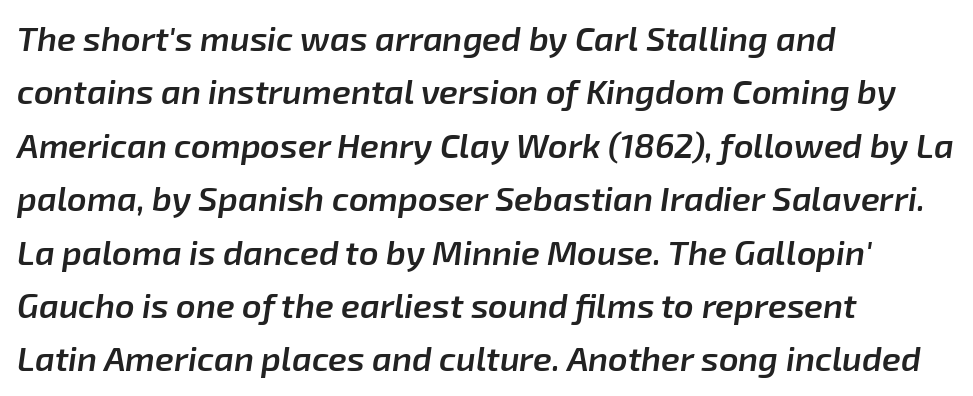
I'd describe the lettering as semibold — firm but not a full bold. The zone under the glyphs is completely vacant. You can tell it's italic because the verticals aren't actually vertical. The lines are quadded left.
